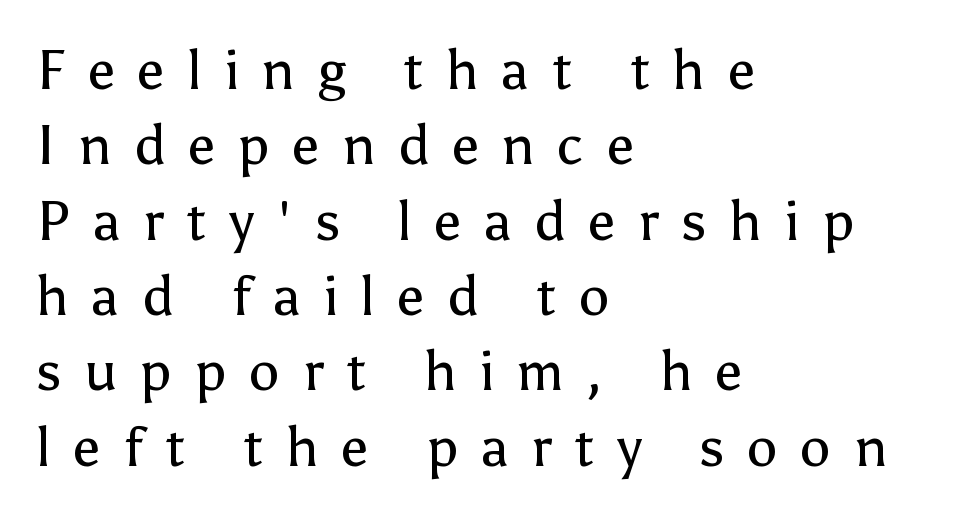
The image shows 55 px regular-weight sans-serif type, upright; set left-aligned, normal line spacing (1.37x), unusually wide letter spacing (+0.41 em), not underlined; low stroke contrast and a medium x-height.
